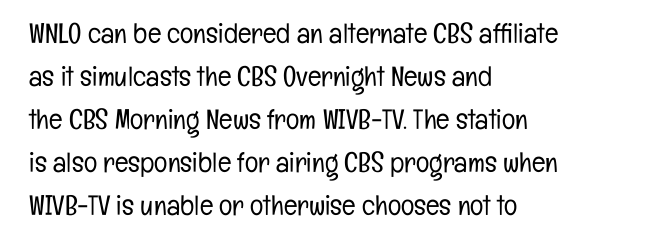
Q: Is the text bold? A: No.
Q: Is the text italic (slanted)? A: No, it is upright.
Q: Is the typeface a serif or a sans-serif typeface? A: Sans-serif.
Q: Is the text underlined? A: No.
Q: How is the paragraph aligned? A: Left-aligned.
Q: Is the spacing between letters normal or unusually wide? A: Normal.
Q: Is the spacing between lines tight, normal or loose? A: Normal.
Q: Width (condensed, normal, or wide)? A: Condensed.
Q: Stroke contrast? A: Low.
Q: x-height? A: Medium.
Q: Monospaced? A: No.
